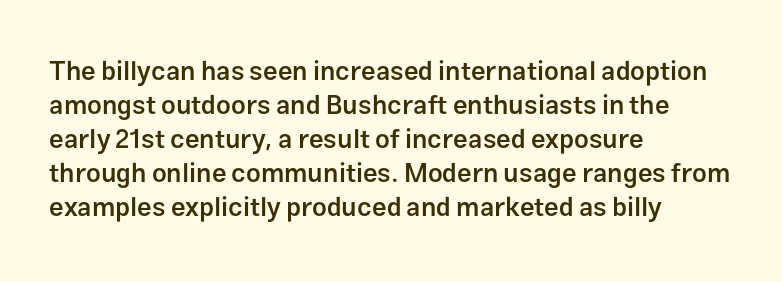
Each line starts at the same left margin while the right side varies. Short note: letters normally spaced. The passage shown is semibold, sitting just below true bold. Every stem runs plumb, perpendicular to the baseline.
